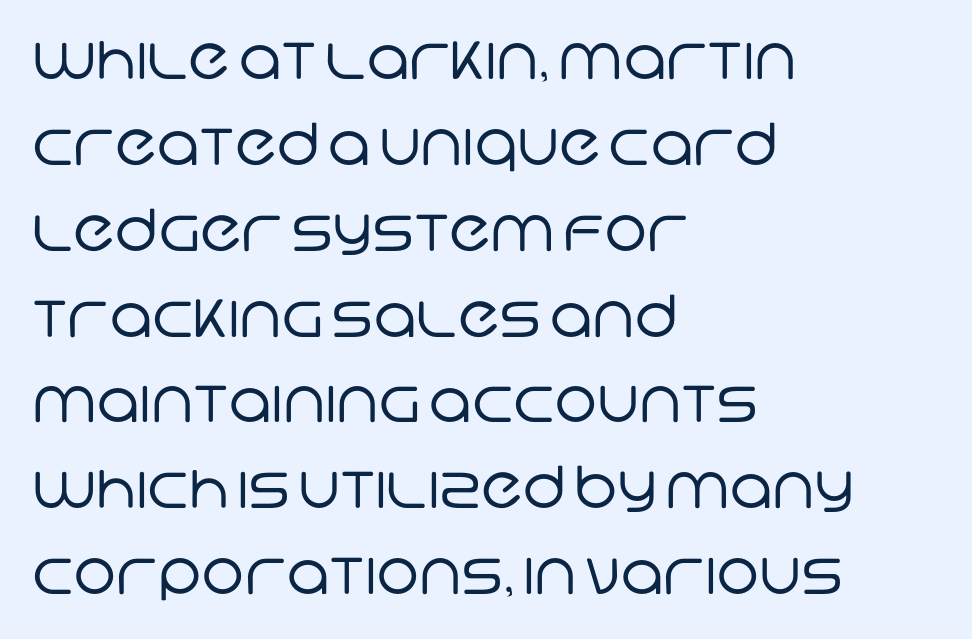
{"serif": "no", "bold": "no", "weight": "regular", "width": "normal", "stroke_contrast": "low", "x_height": "large", "monospaced": "no", "underline": "no", "align": "left", "line_spacing": "normal", "line_spacing_ratio": 1.48, "letter_spacing": "normal", "letter_spacing_em": 0.0, "glyph_px": 58}
